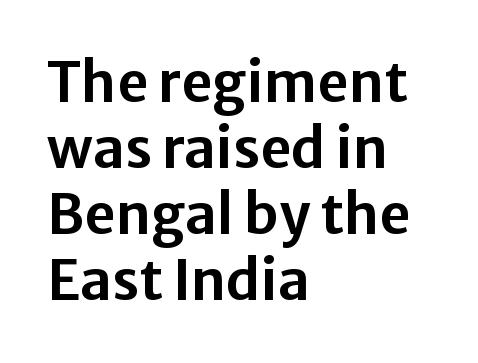
Do the characters align in a grid? No, the font is proportional. Observe the absence of serifs on each vertical stroke in this sample. A bare baseline throughout the passage. Quick note: not italic, upright.
